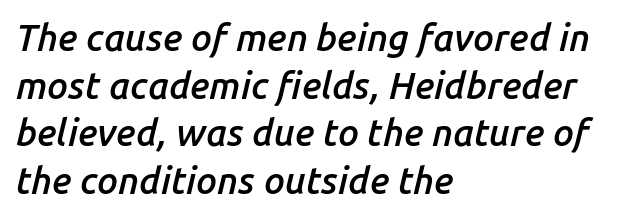
{"italic": "yes", "lean": "right", "slant_degrees": 14, "bold": "semi", "weight": "semibold", "width": "normal", "stroke_contrast": "low", "x_height": "medium", "monospaced": "no", "underline": "no", "align": "left", "line_spacing": "normal", "line_spacing_ratio": 1.29, "letter_spacing": "normal", "letter_spacing_em": 0.0, "glyph_px": 37}
